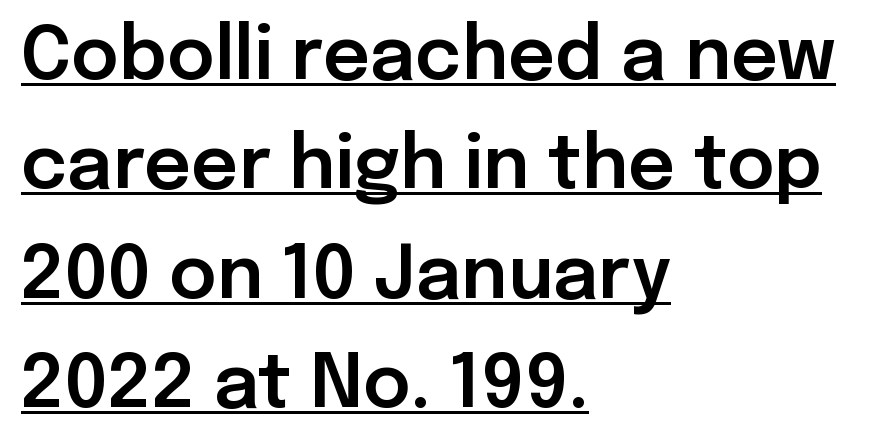
{"serif": "no", "italic": "no", "width": "normal", "stroke_contrast": "low", "x_height": "medium", "monospaced": "no", "underline": "yes", "align": "left", "line_spacing": "normal", "line_spacing_ratio": 1.5, "letter_spacing": "normal", "letter_spacing_em": 0.0, "glyph_px": 73}
